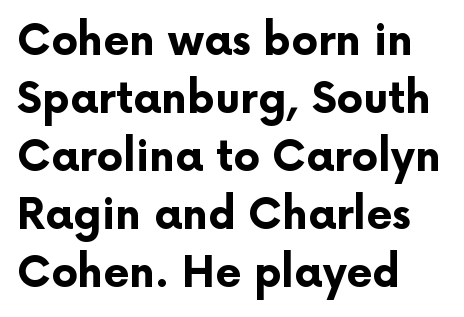
The strip under each line holds only bare page. Is there much room between lines? A standard amount, neither cramped nor airy. The specimen reads as upright at a glance. Caption: standard tracking, unaltered. Compared with a centered layout, this one pins lines to the left instead. The strokes are fattened all the way to bold.
